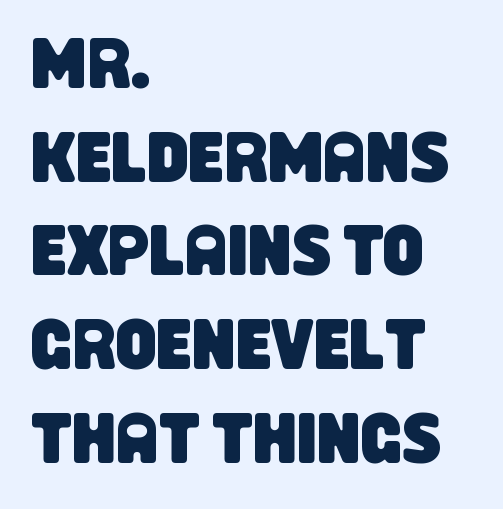
{"serif": "no", "width": "condensed", "stroke_contrast": "low", "x_height": "large", "monospaced": "no", "underline": "no", "align": "left", "line_spacing": "normal", "line_spacing_ratio": 1.32, "letter_spacing": "normal", "letter_spacing_em": 0.0, "glyph_px": 71}
